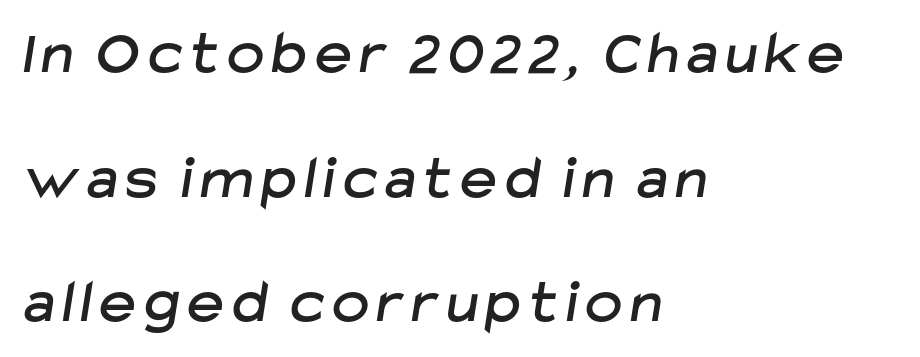
The image shows 62 px sans-serif type; set left-aligned, loose line spacing (2.01x), not underlined; low stroke contrast and a medium x-height.
